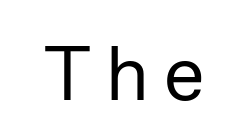
Each letter keeps its own natural width here, so spacing adapts to shape. Is the type heavy? It reads as light-to-regular instead. Every character sits straight up, as roman type does. The face used here is a sans, in the tradition of grotesques and geometrics. Letters rest on an invisible, unmarked baseline. Between one letter and the next there's a generous, obvious gap.
